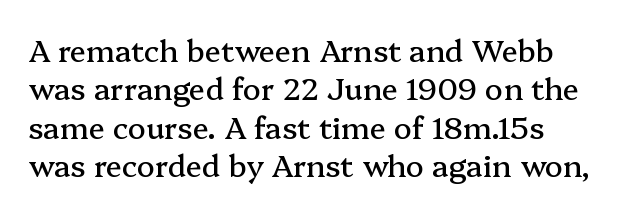
Q: Is the text italic (slanted)? A: No, it is upright.
Q: Is the typeface a serif or a sans-serif typeface? A: Serif.
Q: Is the text underlined? A: No.
Q: How is the paragraph aligned? A: Left-aligned.
Q: Is the spacing between letters normal or unusually wide? A: Normal.
Q: Is the spacing between lines tight, normal or loose? A: Normal.
Q: Width (condensed, normal, or wide)? A: Normal.
Q: Stroke contrast? A: Medium.
Q: x-height? A: Medium.
Q: Monospaced? A: No.
